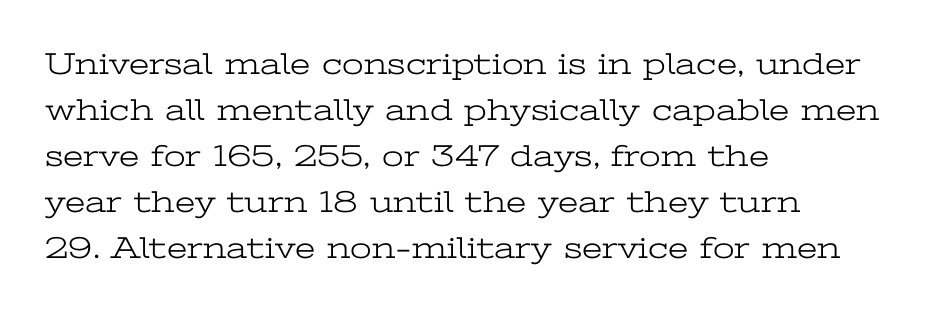
The gap between lines stays unmarked. No letter is thick-stroked: the sample isn't bold. Proportional: the letters do not fall into vertical columns. A student would call this left alignment; a typographer would say flush left, rag right. Caption: standard tracking, unaltered.
